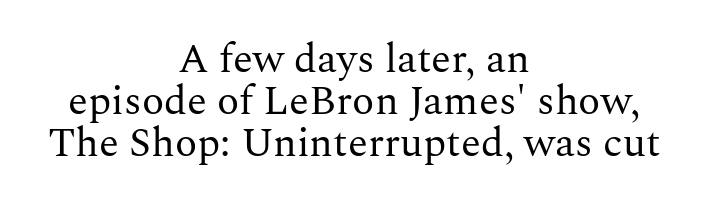
The image shows 41 px regular-weight serif type, upright; set centered, tight line spacing (1.03x), normal letter spacing, not underlined; medium stroke contrast and a medium x-height.
